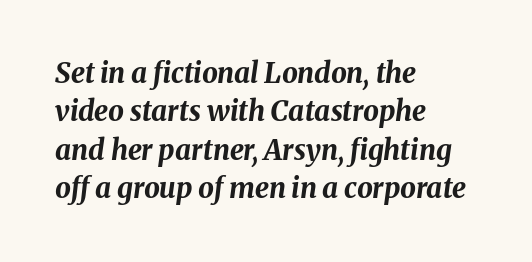
The typesetter chose a ragged-right arrangement here. Summary of weight: heavy, a full bold. Inter-character spacing is left at the font's built-in metrics. This sample uses an oblique cut, with every glyph tilted off the vertical. The letters advance in unequal steps, a hallmark of proportional type. Each new line begins a customary step beneath the previous one.
